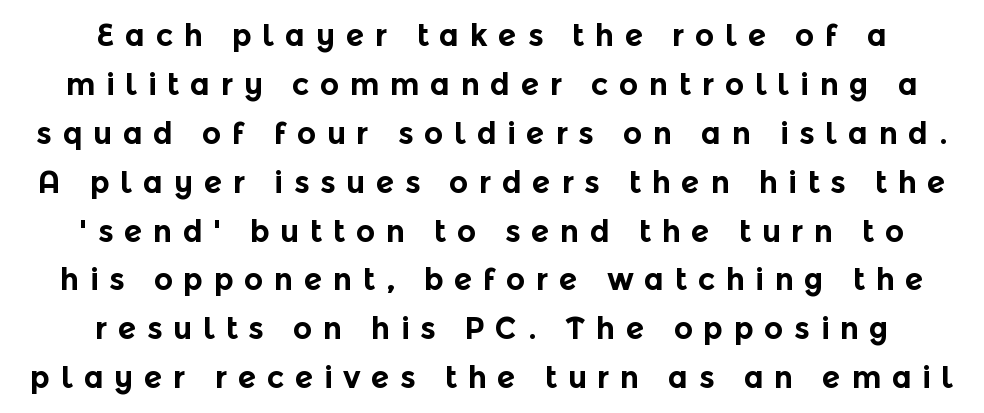
Q: Is the text bold? A: Yes.
Q: Is the text italic (slanted)? A: No, it is upright.
Q: Is the typeface a serif or a sans-serif typeface? A: Sans-serif.
Q: Is the text underlined? A: No.
Q: How is the paragraph aligned? A: Centered.
Q: Is the spacing between letters normal or unusually wide? A: Unusually wide.
Q: Is the spacing between lines tight, normal or loose? A: Normal.
Q: Width (condensed, normal, or wide)? A: Normal.
Q: x-height? A: Medium.
Q: Monospaced? A: No.
